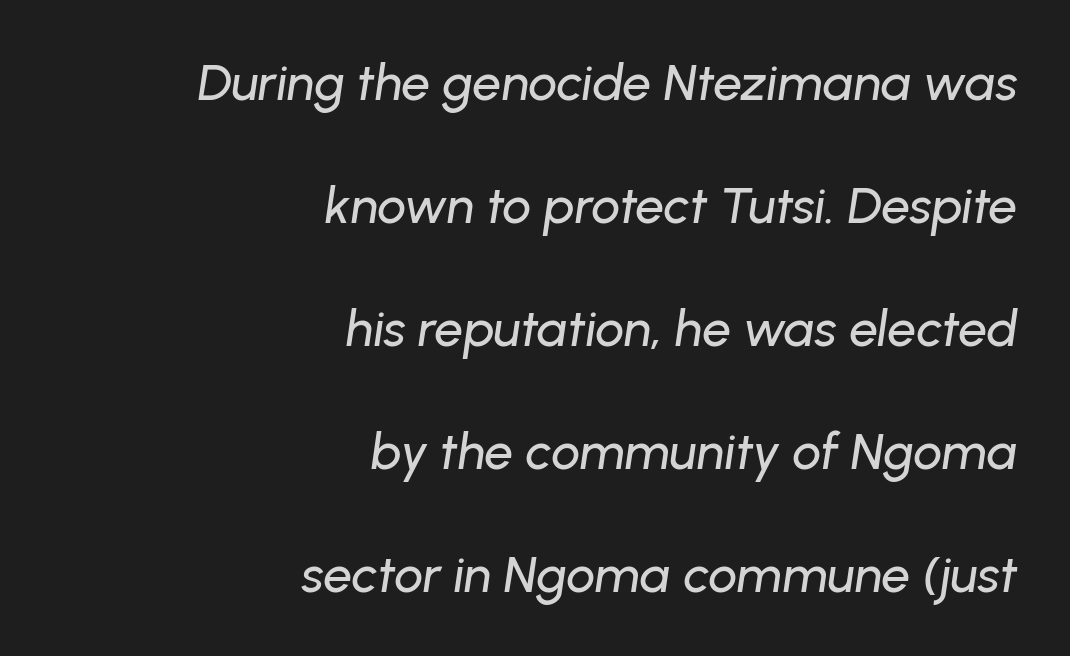
Standard letterfit; no display-style spreading of the glyphs. Characters are canted at an angle relative to the baseline's perpendicular. Line ends are locked; line starts wander. Notice the wide empty band between every row — that's loose leading.
